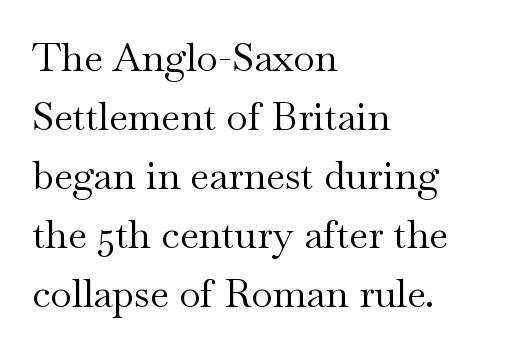
{"serif": "yes", "italic": "no", "bold": "no", "weight": "regular", "width": "wide", "stroke_contrast": "medium", "x_height": "small", "monospaced": "no", "underline": "no", "align": "left", "line_spacing": "normal", "line_spacing_ratio": 1.51, "letter_spacing": "normal", "letter_spacing_em": 0.0, "glyph_px": 39}
